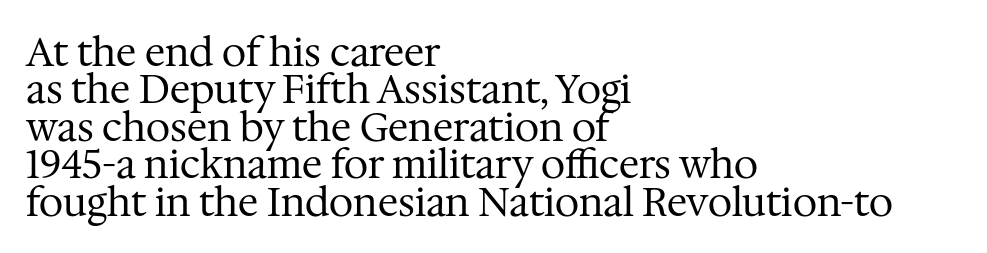
Q: Is the text bold? A: No.
Q: Is the text italic (slanted)? A: No, it is upright.
Q: Is the typeface a serif or a sans-serif typeface? A: Serif.
Q: Is the text underlined? A: No.
Q: How is the paragraph aligned? A: Left-aligned.
Q: Is the spacing between letters normal or unusually wide? A: Normal.
Q: Is the spacing between lines tight, normal or loose? A: Tight.
Q: Width (condensed, normal, or wide)? A: Normal.
Q: Stroke contrast? A: Medium.
Q: x-height? A: Medium.
Q: Monospaced? A: No.
